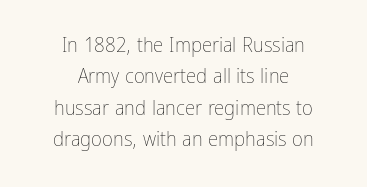
The image shows 21 px text type, upright; set centered, normal line spacing (1.5x), normal letter spacing, not underlined.
